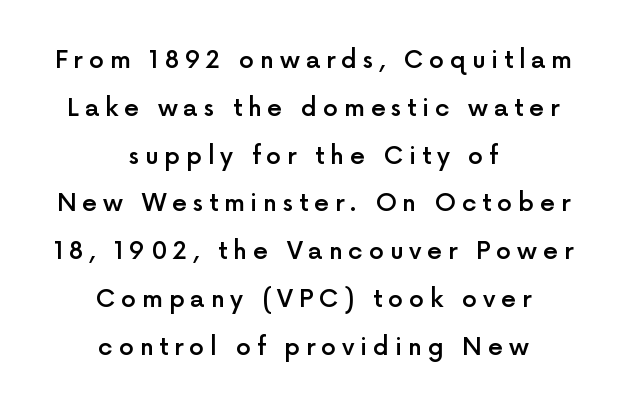
{"italic": "no", "bold": "semi", "underline": "no", "align": "center", "line_spacing": "loose", "line_spacing_ratio": 1.99, "letter_spacing": "wide", "letter_spacing_em": 0.24, "glyph_px": 24}
